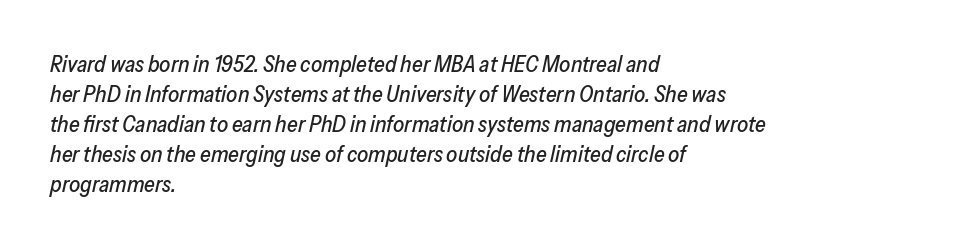
{"italic": "yes", "lean": "right", "slant_degrees": 13, "underline": "no", "align": "left", "line_spacing": "normal", "line_spacing_ratio": 1.36, "letter_spacing": "normal", "letter_spacing_em": 0.0, "glyph_px": 22}
